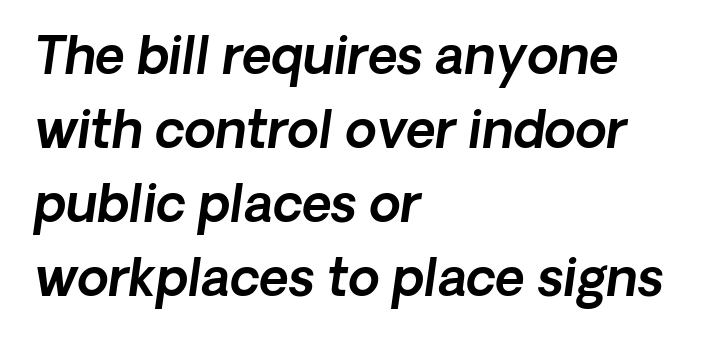
The image shows 51 px text type, italic (leaning right); set left-aligned, normal line spacing (1.45x), normal letter spacing, not underlined; a medium x-height.
